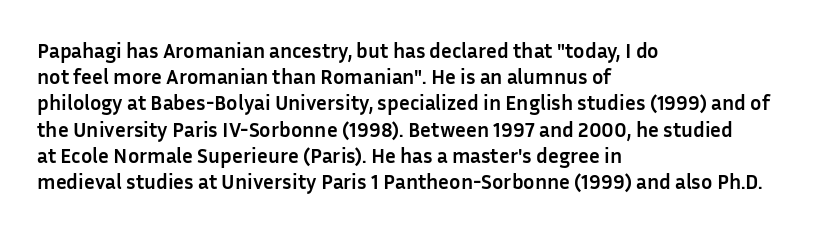
{"italic": "no", "bold": "yes", "underline": "no", "align": "left", "line_spacing": "normal", "line_spacing_ratio": 1.25, "letter_spacing": "normal", "letter_spacing_em": 0.0, "glyph_px": 21}
